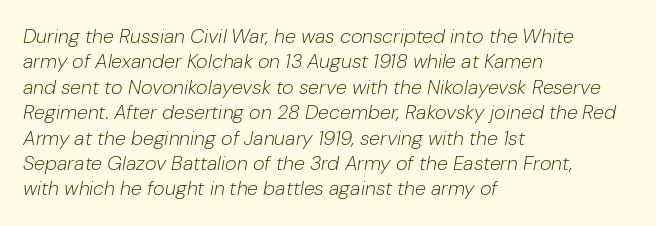
Q: Is the text bold? A: No.
Q: Is the text italic (slanted)? A: Yes, it leans right by about 10 degrees.
Q: Is the text underlined? A: No.
Q: How is the paragraph aligned? A: Left-aligned.
Q: Is the spacing between letters normal or unusually wide? A: Normal.
Q: Is the spacing between lines tight, normal or loose? A: Normal.
